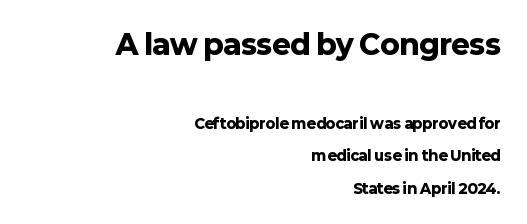
Q: Is the text bold? A: Yes.
Q: Is the text italic (slanted)? A: No, it is upright.
Q: Is the typeface a serif or a sans-serif typeface? A: Sans-serif.
Q: Is the text underlined? A: No.
Q: How is the paragraph aligned? A: Right-aligned.
Q: Is the spacing between letters normal or unusually wide? A: Normal.
Q: Is the spacing between lines tight, normal or loose? A: Loose.
Q: Which block of text is set in a larger size, the first (top) or the second (bottom)? A: The first (top) one.
Q: Width (condensed, normal, or wide)? A: Normal.
Q: Stroke contrast? A: Low.
Q: x-height? A: Medium.
Q: Monospaced? A: No.
